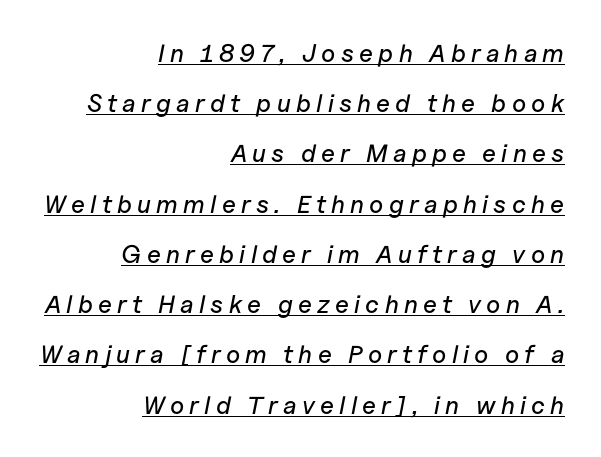
This is underlined copy, the kind a proofreader might mark for attention. The line texture is sparse and dotted thanks to wide tracking. Quick note: interline space is abundant. The setting favours the right margin, as signatures and pull-quotes sometimes do. Quick note: italic.
